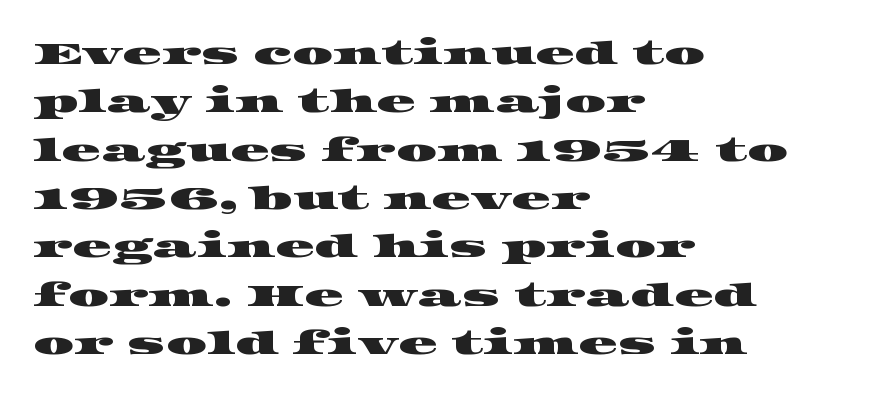
The image shows 32 px wide serif type; set left-aligned, normal line spacing (1.51x), normal letter spacing, not underlined; high stroke contrast and a large x-height.
